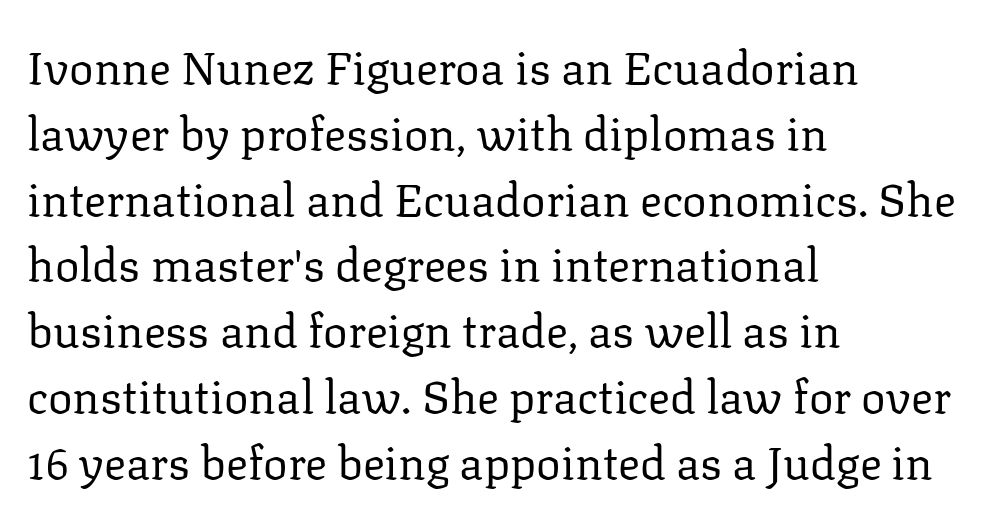
{"serif": "yes", "italic": "no", "bold": "no", "weight": "regular", "width": "normal", "stroke_contrast": "low", "x_height": "medium", "monospaced": "no", "underline": "no", "align": "left", "line_spacing": "normal", "line_spacing_ratio": 1.43, "letter_spacing": "normal", "letter_spacing_em": 0.0, "glyph_px": 46}
